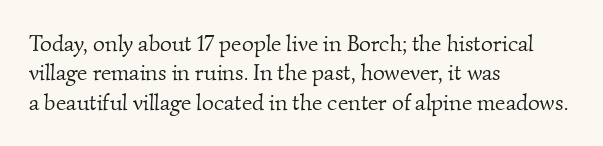
Q: Is the text bold? A: No.
Q: Is the text underlined? A: No.
Q: How is the paragraph aligned? A: Left-aligned.
Q: Is the spacing between letters normal or unusually wide? A: Normal.
Q: Is the spacing between lines tight, normal or loose? A: Normal.
